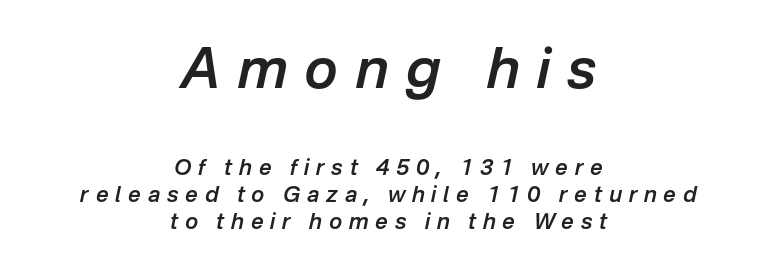
The rendering uses natural spacing where letterforms have individual widths. The whitespace from short lines is split evenly between both sides. The rendering uses a semibold face; strokes are thickened but not to full bold. Clear beneath every line of the passage.
